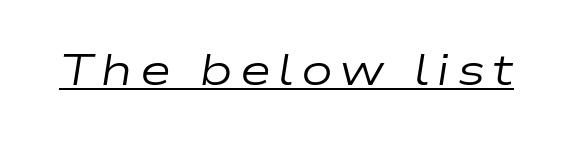
Q: Is the text bold? A: No.
Q: Is the text italic (slanted)? A: Yes, it leans right by about 9 degrees.
Q: Is the text underlined? A: Yes.
Q: Width (condensed, normal, or wide)? A: Wide.
Q: Stroke contrast? A: Low.
Q: x-height? A: Medium.
Q: Monospaced? A: No.
